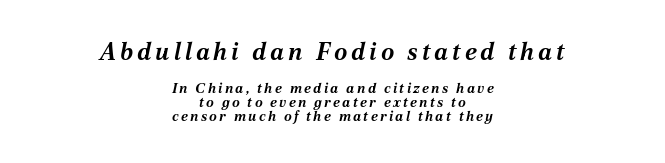
The image shows 24 px bold type, italic (leaning right); set centered, tight line spacing (1.0x), not underlined; the first (top) block is 1.71x larger.
